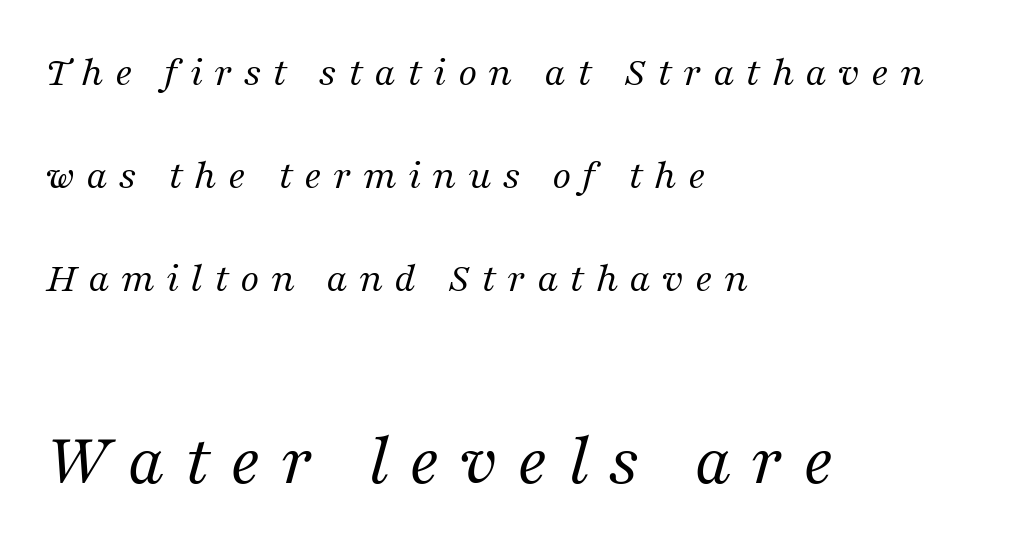
Q: Is the text bold? A: No.
Q: Is the text italic (slanted)? A: Yes, it leans right by about 16 degrees.
Q: Is the typeface a serif or a sans-serif typeface? A: Serif.
Q: Is the text underlined? A: No.
Q: How is the paragraph aligned? A: Left-aligned.
Q: Is the spacing between letters normal or unusually wide? A: Unusually wide.
Q: Is the spacing between lines tight, normal or loose? A: Loose.
Q: Which block of text is set in a larger size, the first (top) or the second (bottom)? A: The second (bottom) one.
Q: Width (condensed, normal, or wide)? A: Normal.
Q: Stroke contrast? A: Medium.
Q: x-height? A: Medium.
Q: Monospaced? A: No.
